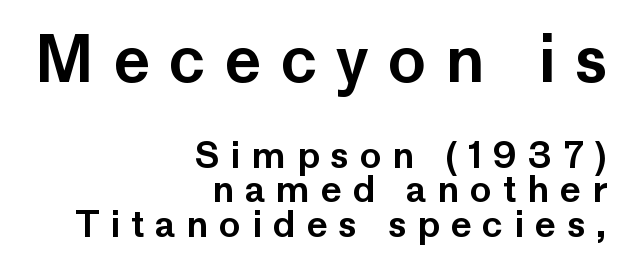
Q: Is the text italic (slanted)? A: No, it is upright.
Q: Is the typeface a serif or a sans-serif typeface? A: Sans-serif.
Q: Is the text underlined? A: No.
Q: How is the paragraph aligned? A: Right-aligned.
Q: Is the spacing between letters normal or unusually wide? A: Unusually wide.
Q: Is the spacing between lines tight, normal or loose? A: Tight.
Q: Which block of text is set in a larger size, the first (top) or the second (bottom)? A: The first (top) one.
Q: Width (condensed, normal, or wide)? A: Normal.
Q: Stroke contrast? A: Low.
Q: x-height? A: Medium.
Q: Monospaced? A: No.
